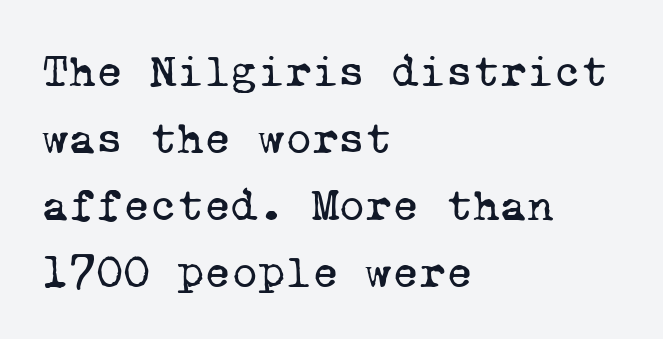
Q: Is the text bold? A: No.
Q: Is the typeface a serif or a sans-serif typeface? A: Serif.
Q: Is the text underlined? A: No.
Q: How is the paragraph aligned? A: Left-aligned.
Q: Is the spacing between letters normal or unusually wide? A: Normal.
Q: Is the spacing between lines tight, normal or loose? A: Normal.
Q: Width (condensed, normal, or wide)? A: Normal.
Q: Stroke contrast? A: Low.
Q: x-height? A: Medium.
Q: Monospaced? A: Yes.
